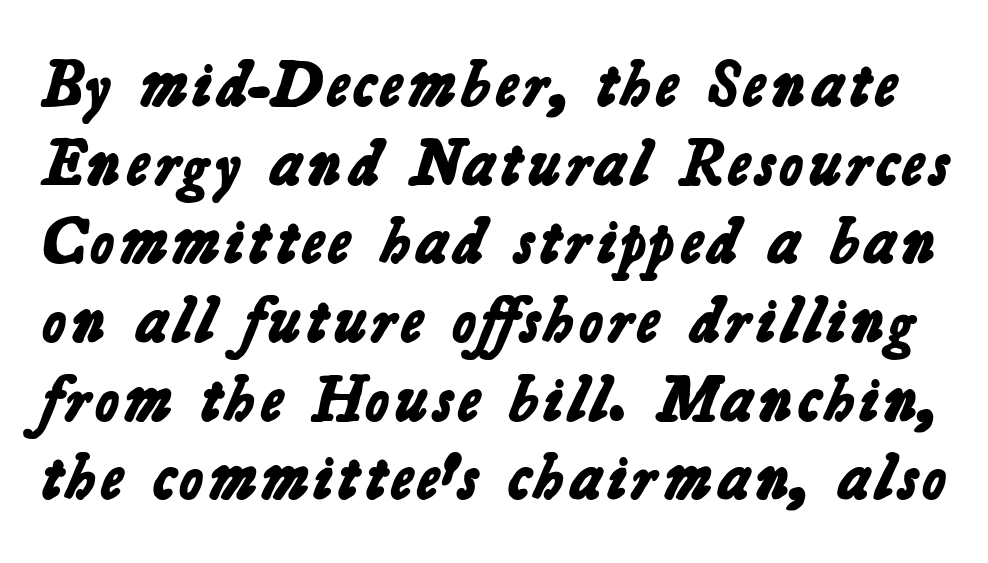
Q: Is the text bold? A: Yes.
Q: Is the typeface a serif or a sans-serif typeface? A: Sans-serif.
Q: Is the text underlined? A: No.
Q: Is the spacing between letters normal or unusually wide? A: Normal.
Q: Width (condensed, normal, or wide)? A: Normal.
Q: Stroke contrast? A: Low.
Q: x-height? A: Medium.
Q: Monospaced? A: No.
